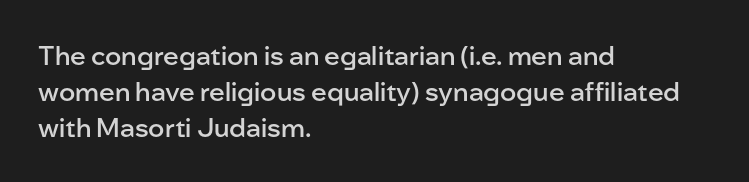
{"italic": "no", "bold": "semi", "underline": "no", "align": "left", "line_spacing": "normal", "line_spacing_ratio": 1.38, "letter_spacing": "normal", "letter_spacing_em": 0.0, "glyph_px": 26}
